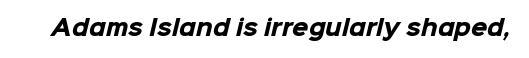
On the weight axis this lands at bold, roughly 700. Spacing between characters is what you'd get straight out of the box. Check under the words: just untouched page.
